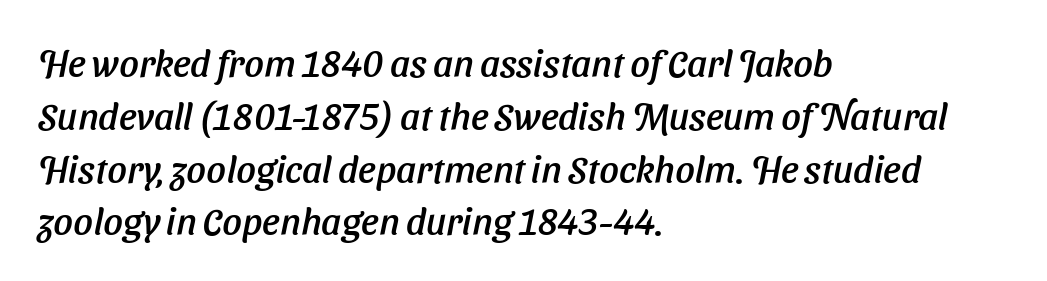
Q: Is the text italic (slanted)? A: Yes, it leans right by about 11 degrees.
Q: Is the text underlined? A: No.
Q: How is the paragraph aligned? A: Left-aligned.
Q: Is the spacing between letters normal or unusually wide? A: Normal.
Q: Is the spacing between lines tight, normal or loose? A: Normal.
Q: Width (condensed, normal, or wide)? A: Normal.
Q: Stroke contrast? A: Low.
Q: x-height? A: Medium.
Q: Monospaced? A: No.
